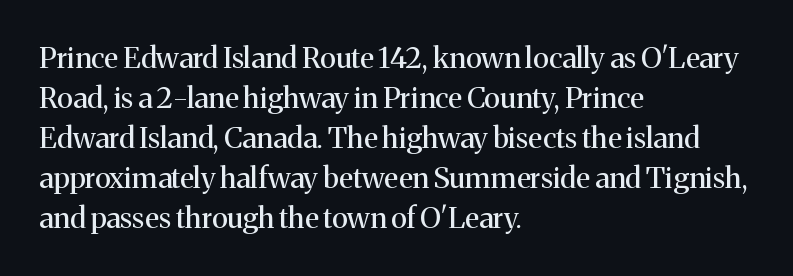
{"serif": "yes", "italic": "no", "bold": "no", "weight": "regular", "width": "normal", "stroke_contrast": "medium", "x_height": "medium", "monospaced": "no", "underline": "no", "align": "left", "line_spacing": "normal", "line_spacing_ratio": 1.38, "letter_spacing": "normal", "letter_spacing_em": 0.0, "glyph_px": 29}
